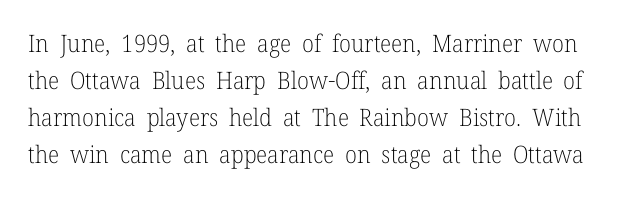
Q: Is the text bold? A: No.
Q: Is the text italic (slanted)? A: No, it is upright.
Q: Is the text underlined? A: No.
Q: Is the spacing between letters normal or unusually wide? A: Normal.
Q: Is the spacing between lines tight, normal or loose? A: Normal.
